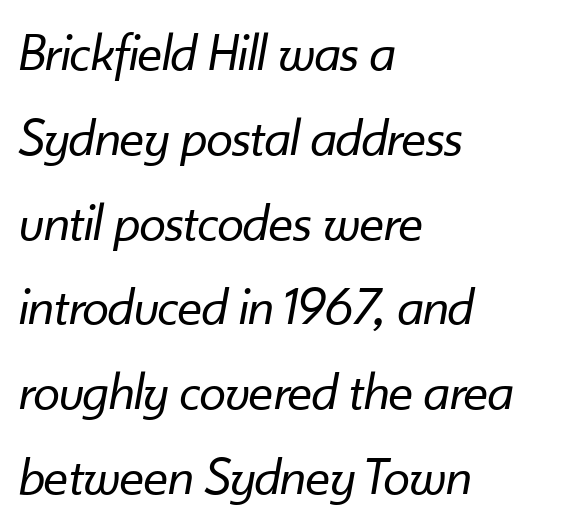
Varying glyph widths throughout — classic text-font behaviour. Any mark beneath the type? The region is blank. Does the lettering tilt? It does — this is italic. The lines in this sample share a left origin and differ only in where they stop. Reading down the column, the eye jumps a familiar distance to each next line. No extra ink here — the face is not bold.
